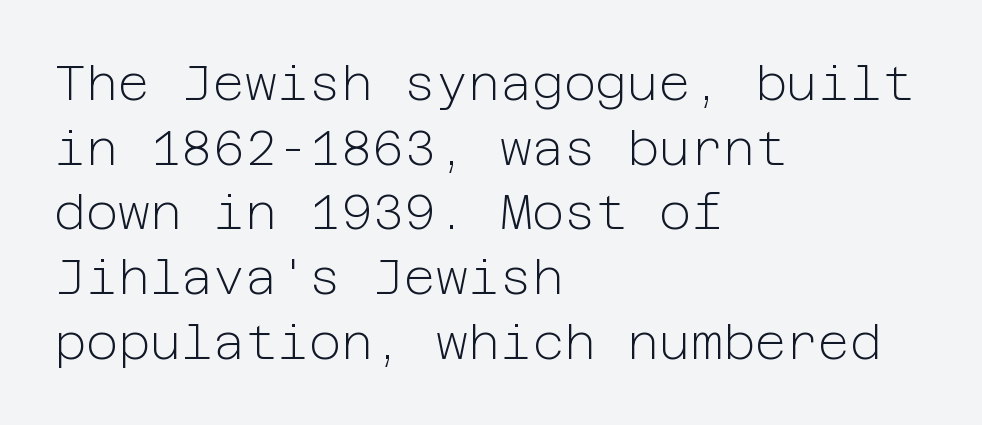
{"serif": "no", "italic": "no", "bold": "no", "weight": "light", "width": "normal", "stroke_contrast": "low", "x_height": "medium", "underline": "no", "align": "left", "line_spacing": "normal", "line_spacing_ratio": 1.32, "letter_spacing": "normal", "letter_spacing_em": 0.0, "glyph_px": 49}
